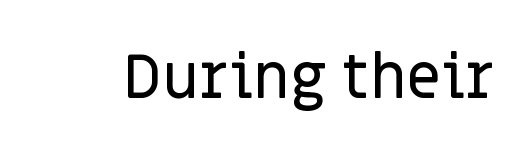
The image shows 61 px sans-serif type, upright; set normal letter spacing, not underlined; low stroke contrast and a large x-height.
